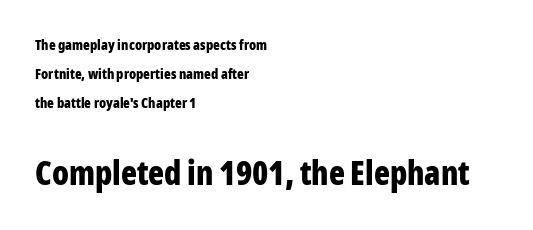
Q: Is the text bold? A: Yes.
Q: Is the text italic (slanted)? A: No, it is upright.
Q: Is the typeface a serif or a sans-serif typeface? A: Sans-serif.
Q: Is the text underlined? A: No.
Q: How is the paragraph aligned? A: Left-aligned.
Q: Is the spacing between letters normal or unusually wide? A: Normal.
Q: Is the spacing between lines tight, normal or loose? A: Loose.
Q: Which block of text is set in a larger size, the first (top) or the second (bottom)? A: The second (bottom) one.
Q: Width (condensed, normal, or wide)? A: Condensed.
Q: Stroke contrast? A: Low.
Q: x-height? A: Medium.
Q: Monospaced? A: No.
